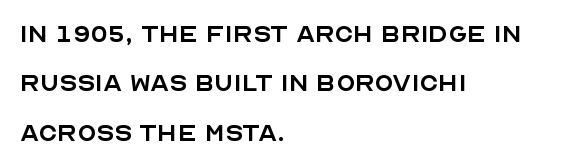
Q: Is the text bold? A: No.
Q: Is the text italic (slanted)? A: No, it is upright.
Q: Is the typeface a serif or a sans-serif typeface? A: Sans-serif.
Q: Is the text underlined? A: No.
Q: How is the paragraph aligned? A: Left-aligned.
Q: Is the spacing between letters normal or unusually wide? A: Normal.
Q: Is the spacing between lines tight, normal or loose? A: Normal.
Q: Width (condensed, normal, or wide)? A: Normal.
Q: x-height? A: Large.
Q: Monospaced? A: No.
